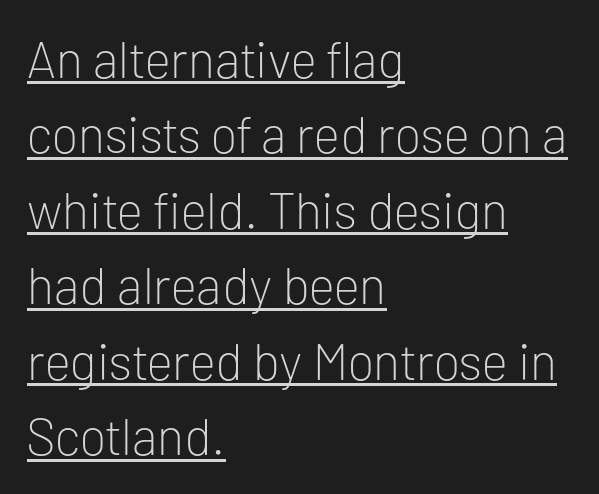
The image shows 51 px light sans-serif type, upright; set left-aligned, normal line spacing (1.48x), normal letter spacing, underlined; low stroke contrast and a medium x-height.
